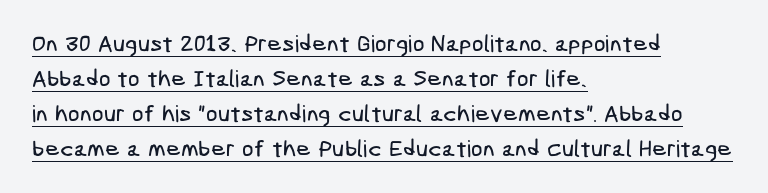
Does the leading feel generous? No, just average. Quick note: underline on. Alignment: flush left. This rendering leaves character spacing at its baseline value.
